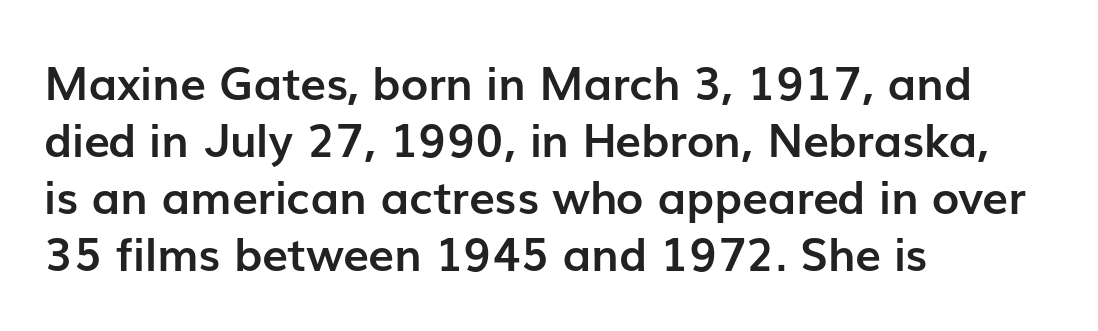
The image shows 46 px semibold sans-serif type, upright; set left-aligned, line spacing 1.24x, normal letter spacing, not underlined; low stroke contrast and a medium x-height.
